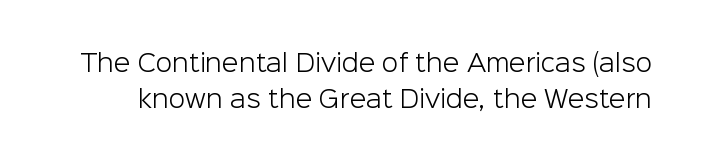
The image shows 24 px text type, upright; set normal line spacing (1.5x), normal letter spacing, not underlined.
